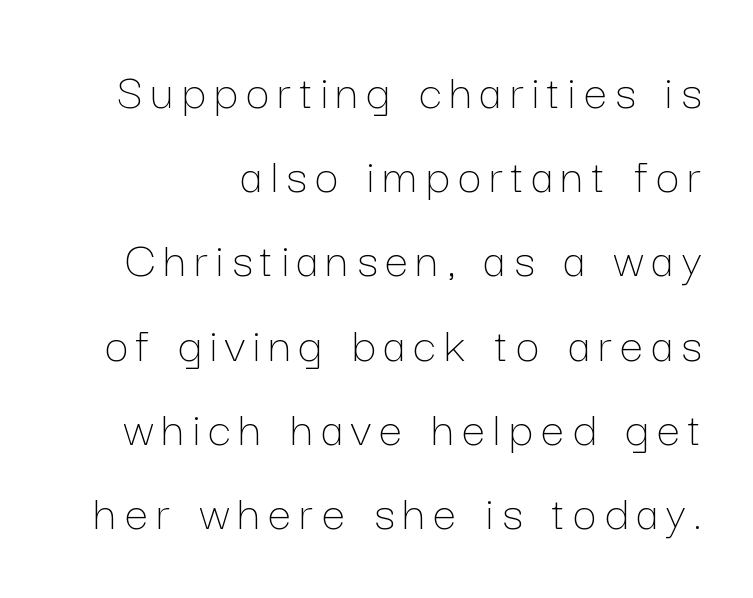
Q: Is the text bold? A: No.
Q: Is the text italic (slanted)? A: No, it is upright.
Q: Is the text underlined? A: No.
Q: Is the spacing between lines tight, normal or loose? A: Normal.
Q: Width (condensed, normal, or wide)? A: Normal.
Q: Stroke contrast? A: Low.
Q: x-height? A: Medium.
Q: Monospaced? A: No.
